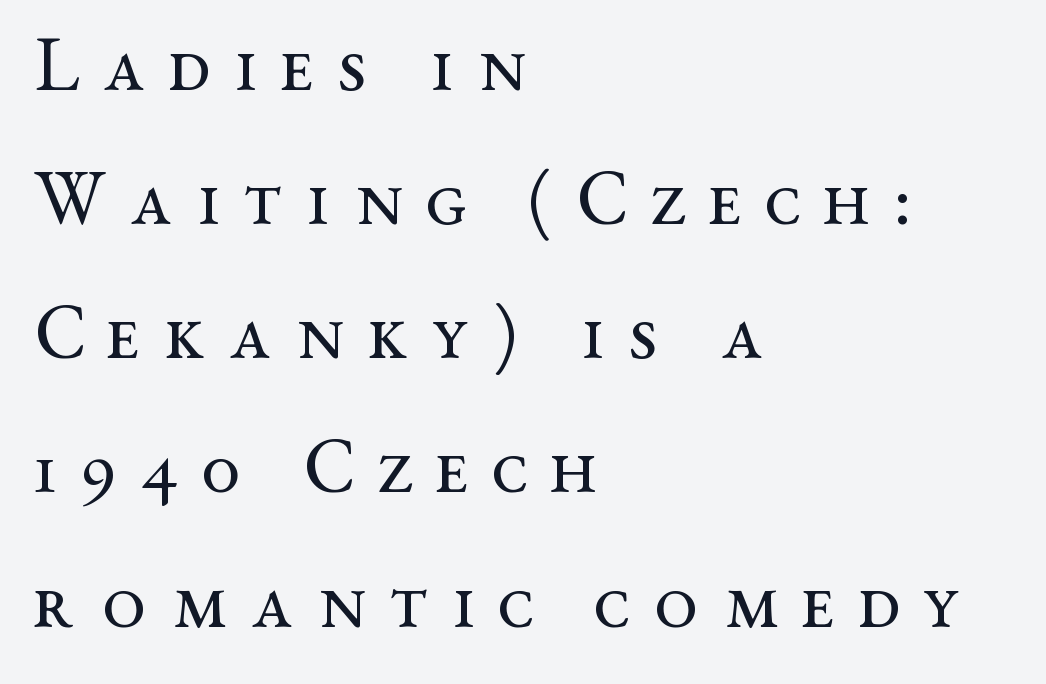
The image shows 78 px regular-weight, wide serif type, upright; set left-aligned, line spacing 1.72x, unusually wide letter spacing (+0.3 em), not underlined; medium stroke contrast and a medium x-height.
